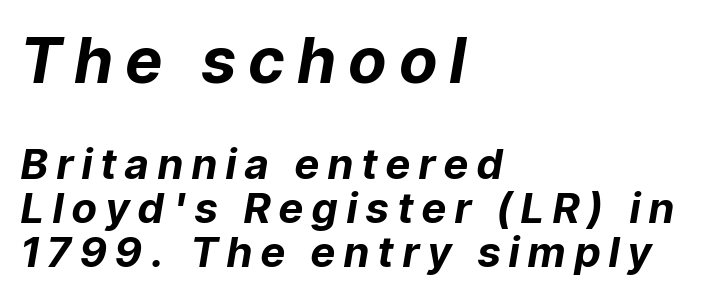
The image shows 63 px bold type, italic (leaning right); set left-aligned, tight line spacing (1.05x), unusually wide letter spacing (+0.22 em), not underlined; the first (top) block is 1.5x larger; low stroke contrast and a medium x-height.
